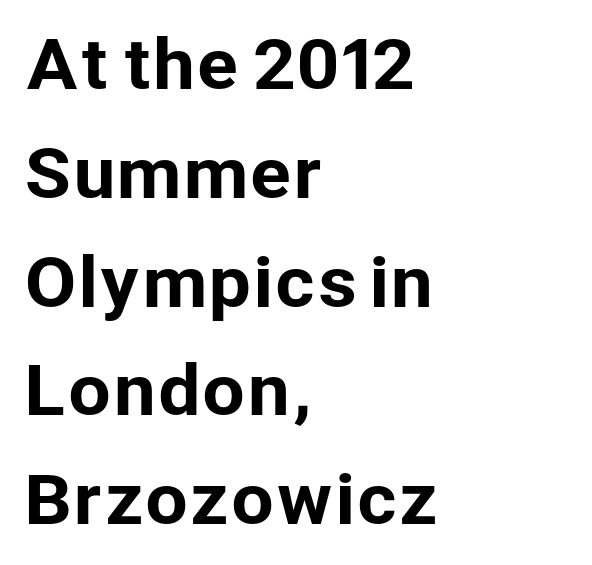
The image shows 68 px sans-serif type, upright; set left-aligned, normal line spacing (1.6x), normal letter spacing, not underlined; low stroke contrast and a medium x-height.
